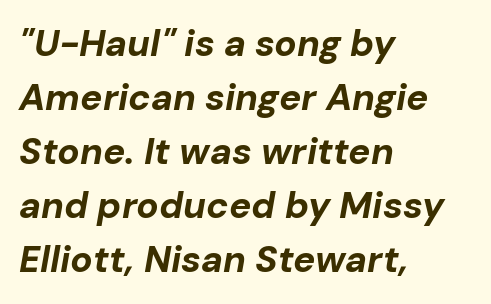
{"italic": "yes", "lean": "right", "slant_degrees": 10, "bold": "yes", "weight": "bold", "width": "normal", "stroke_contrast": "low", "x_height": "medium", "monospaced": "no", "underline": "no", "align": "left", "line_spacing": "normal", "line_spacing_ratio": 1.46, "letter_spacing": "normal", "letter_spacing_em": 0.0, "glyph_px": 37}
